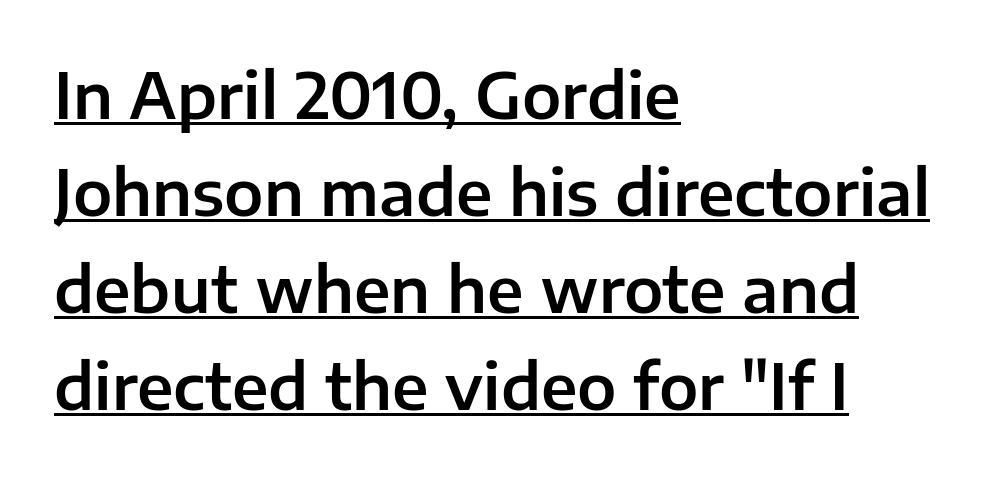
The image shows 63 px sans-serif type, upright; set left-aligned, normal line spacing (1.54x), normal letter spacing, underlined; low stroke contrast and a medium x-height.
